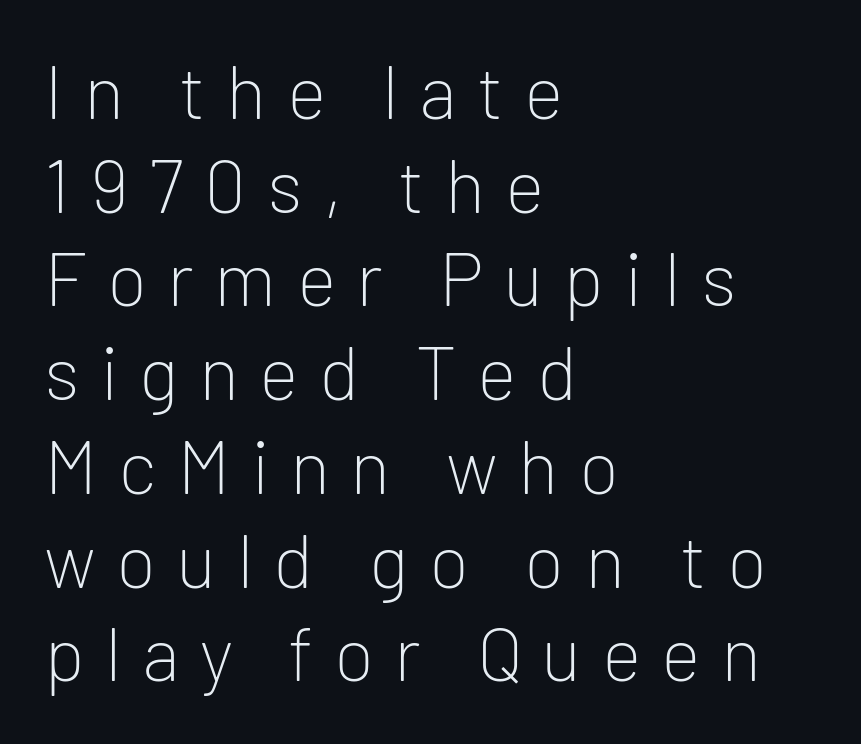
The rag falls on the right side of this text block. Leading matches the norm, producing a regular column. The words here are not underlined. Display-style spreading of the glyphs; the letterfit is very open. Stroke terminals: plain, sans-serif.
